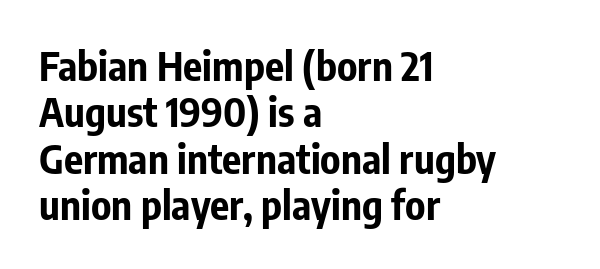
The image shows 40 px bold, condensed sans-serif type, upright; set left-aligned, line spacing 1.16x, normal letter spacing, not underlined; low stroke contrast and a medium x-height.
